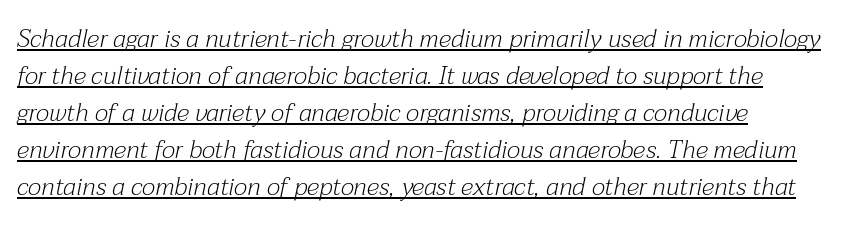
The line texture is even and compact thanks to regular tracking. These glyphs show unthickened strokes, regular width or finer. These characters rest on top of a visible drawn line. The paragraph has a hard left edge and a soft right edge. The rows are spaced the way most documents space them. If you drew a line through each stem, it would be angled.
